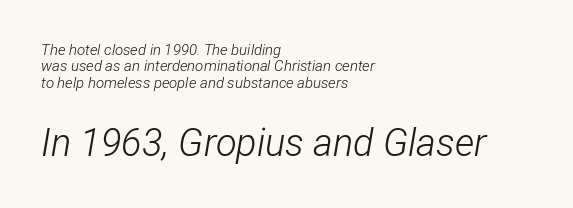
The image shows 38 px light, condensed type, italic (leaning right); set left-aligned, tight line spacing (1.09x), normal letter spacing, not underlined; the second (bottom) block is 2.53x larger; low stroke contrast and a medium x-height.
